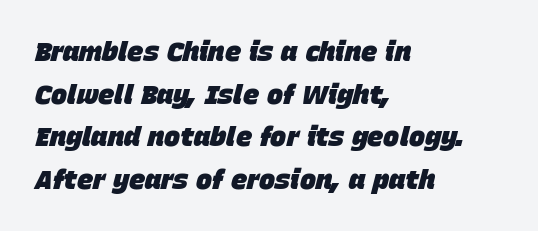
Q: Is the text bold? A: Yes.
Q: Is the text italic (slanted)? A: Yes, it leans right by about 15 degrees.
Q: Is the text underlined? A: No.
Q: How is the paragraph aligned? A: Left-aligned.
Q: Is the spacing between letters normal or unusually wide? A: Normal.
Q: Is the spacing between lines tight, normal or loose? A: Normal.
